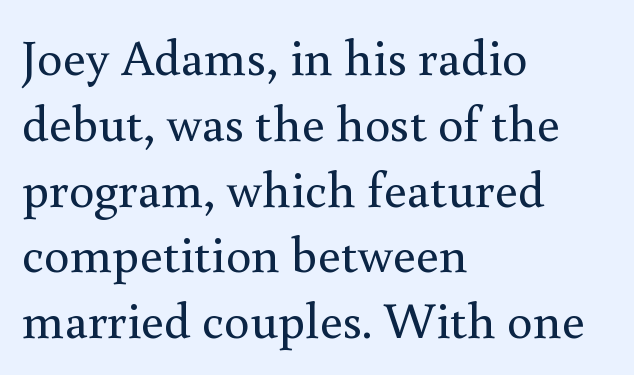
Q: Is the text bold? A: No.
Q: Is the text italic (slanted)? A: No, it is upright.
Q: Is the typeface a serif or a sans-serif typeface? A: Serif.
Q: Is the text underlined? A: No.
Q: How is the paragraph aligned? A: Left-aligned.
Q: Is the spacing between letters normal or unusually wide? A: Normal.
Q: Is the spacing between lines tight, normal or loose? A: Normal.
Q: Width (condensed, normal, or wide)? A: Normal.
Q: Stroke contrast? A: Medium.
Q: x-height? A: Small.
Q: Monospaced? A: No.
